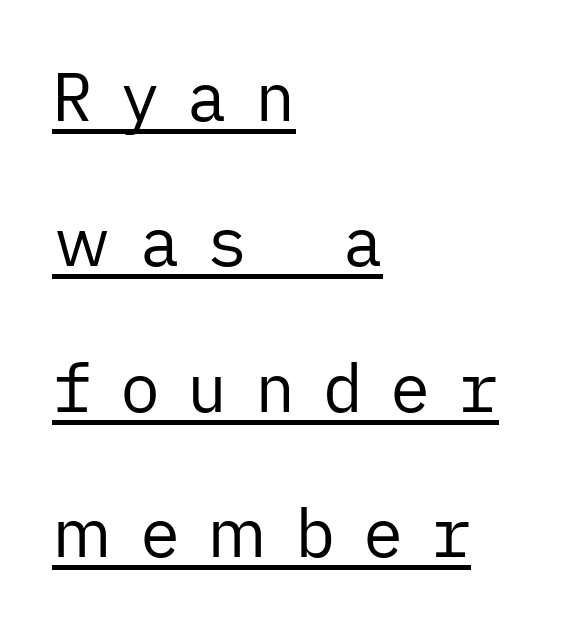
The image shows 67 px regular-weight sans-serif type, upright; set left-aligned, loose line spacing (2.17x), unusually wide letter spacing (+0.41 em), underlined; low stroke contrast and a medium x-height.
